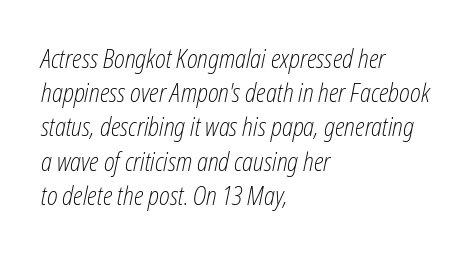
Q: Is the text bold? A: No.
Q: Is the text italic (slanted)? A: Yes, it leans right by about 12 degrees.
Q: Is the text underlined? A: No.
Q: How is the paragraph aligned? A: Left-aligned.
Q: Is the spacing between letters normal or unusually wide? A: Normal.
Q: Is the spacing between lines tight, normal or loose? A: Normal.
